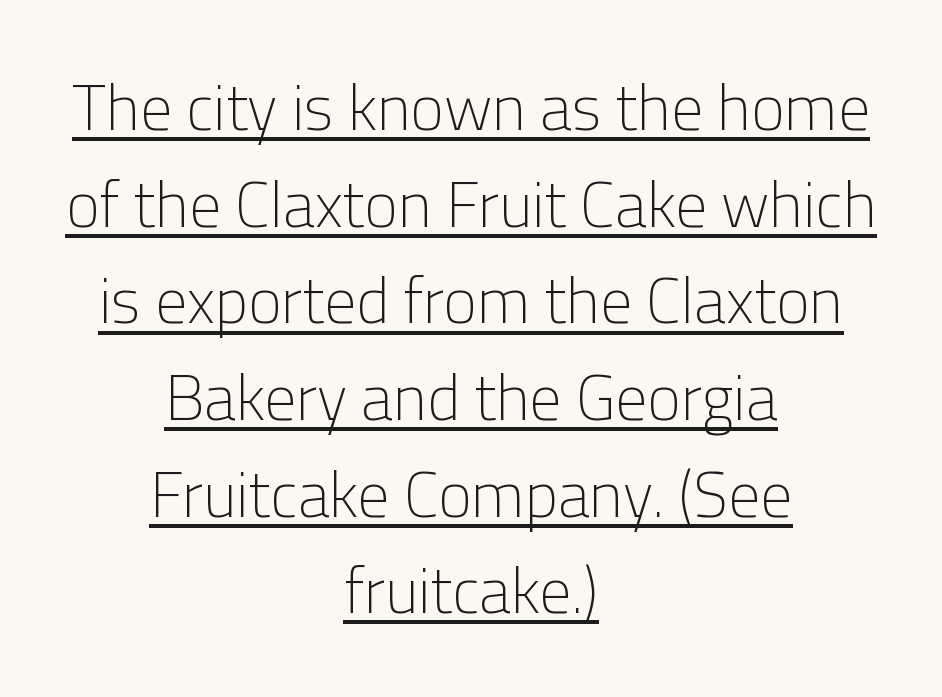
The image shows 64 px light sans-serif type, upright; set centered, normal line spacing (1.51x), normal letter spacing, underlined; low stroke contrast and a medium x-height.
